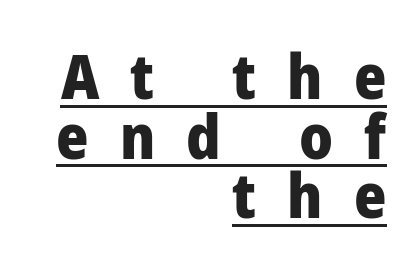
{"serif": "no", "italic": "no", "bold": "yes", "weight": "heavy", "width": "normal", "stroke_contrast": "low", "x_height": "medium", "monospaced": "no", "underline": "yes", "align": "right", "line_spacing": "tight", "line_spacing_ratio": 0.96, "letter_spacing": "wide", "letter_spacing_em": 0.5, "glyph_px": 62}
